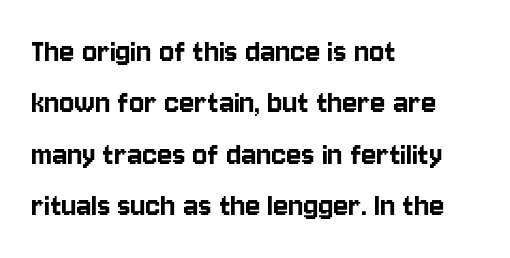
Q: Is the text italic (slanted)? A: No, it is upright.
Q: Is the typeface a serif or a sans-serif typeface? A: Sans-serif.
Q: Is the text underlined? A: No.
Q: How is the paragraph aligned? A: Left-aligned.
Q: Is the spacing between letters normal or unusually wide? A: Normal.
Q: Is the spacing between lines tight, normal or loose? A: Normal.
Q: Width (condensed, normal, or wide)? A: Condensed.
Q: Stroke contrast? A: Low.
Q: x-height? A: Large.
Q: Monospaced? A: No.
